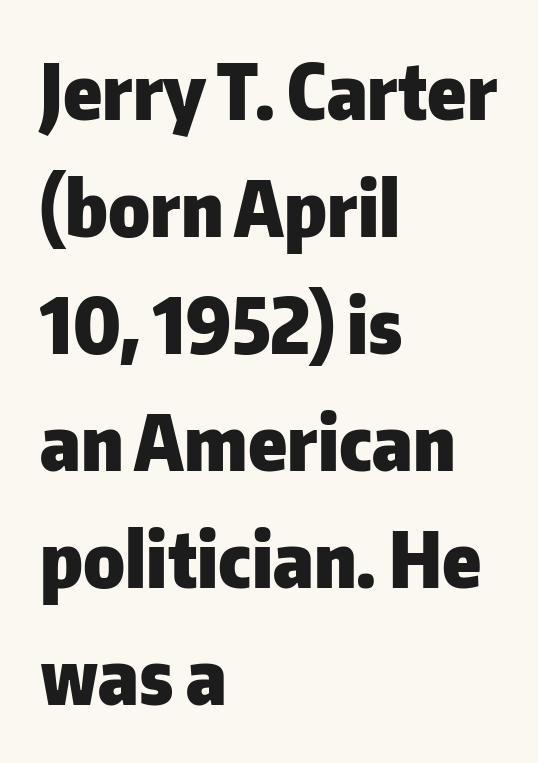
Q: Is the text bold? A: Yes.
Q: Is the text italic (slanted)? A: No, it is upright.
Q: Is the typeface a serif or a sans-serif typeface? A: Sans-serif.
Q: Is the text underlined? A: No.
Q: How is the paragraph aligned? A: Left-aligned.
Q: Is the spacing between letters normal or unusually wide? A: Normal.
Q: Is the spacing between lines tight, normal or loose? A: Normal.
Q: Width (condensed, normal, or wide)? A: Normal.
Q: Stroke contrast? A: Low.
Q: x-height? A: Medium.
Q: Monospaced? A: No.
